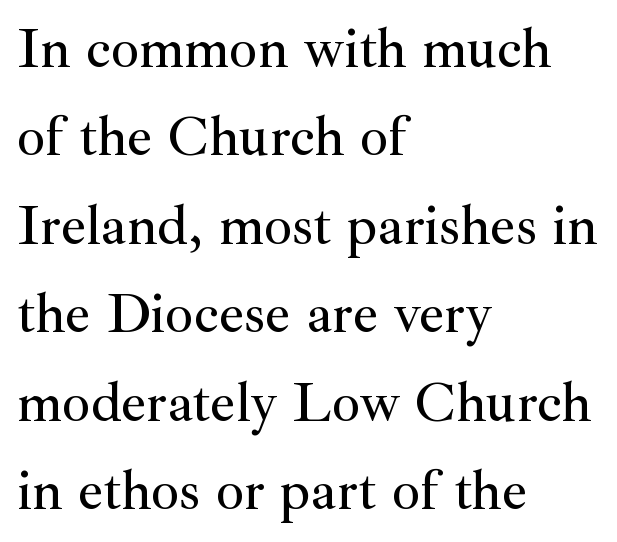
Each letter keeps its own natural width here, so spacing adapts to shape. The lines sit at an ordinary, default distance from one another. No word sits above an underline. Teacher's note: observe the even left margin — that is flush-left alignment.
